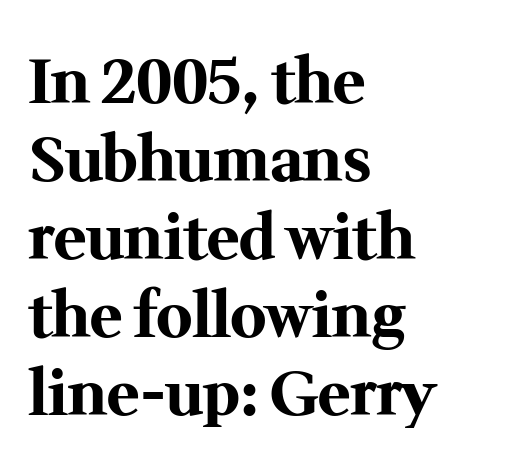
The image shows 61 px bold serif type, upright; set left-aligned, normal line spacing (1.28x), normal letter spacing, not underlined; medium stroke contrast and a medium x-height.
